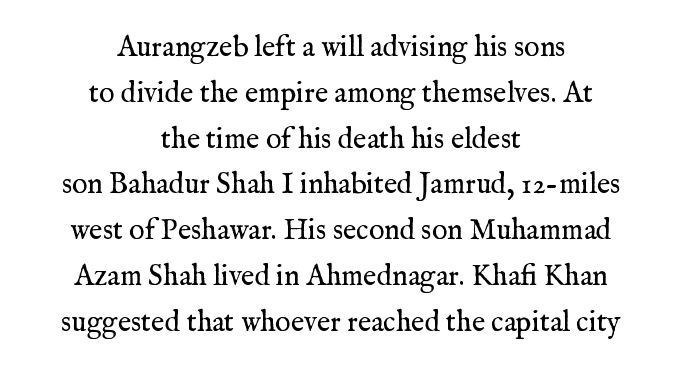
Horizontally, the lines are justified to the midpoint only. Descenders hang freely into open space. No extra ink here — the face is not bold. Vertical spacing — default. Posture: straight, roman, zero tilt.
